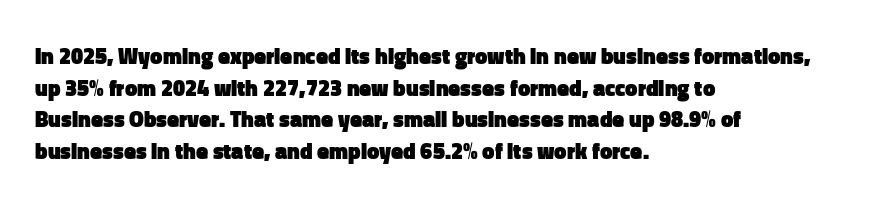
Q: Is the text bold? A: Yes.
Q: Is the text italic (slanted)? A: No, it is upright.
Q: Is the text underlined? A: No.
Q: How is the paragraph aligned? A: Left-aligned.
Q: Is the spacing between letters normal or unusually wide? A: Normal.
Q: Is the spacing between lines tight, normal or loose? A: Normal.
